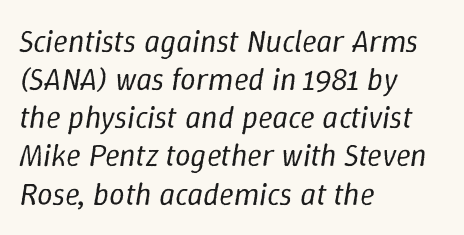
Q: Is the text bold? A: No.
Q: Is the text italic (slanted)? A: Yes, it leans right by about 9 degrees.
Q: Is the text underlined? A: No.
Q: How is the paragraph aligned? A: Left-aligned.
Q: Is the spacing between letters normal or unusually wide? A: Normal.
Q: Width (condensed, normal, or wide)? A: Normal.
Q: Stroke contrast? A: Low.
Q: x-height? A: Medium.
Q: Monospaced? A: No.
